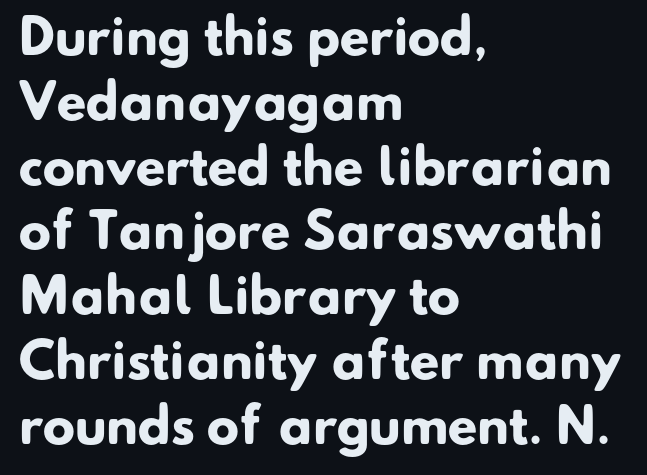
The image shows 48 px heavy sans-serif type; set left-aligned, normal line spacing (1.35x), normal letter spacing, not underlined; low stroke contrast and a small x-height.
